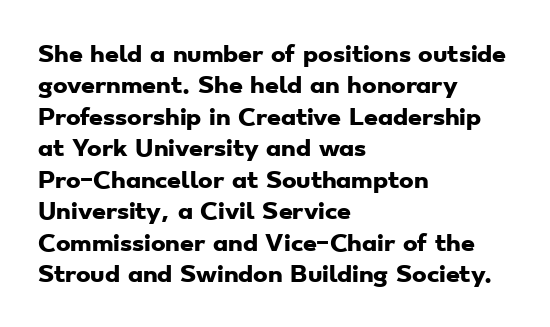
{"bold": "yes", "underline": "no", "align": "left", "line_spacing": "normal", "line_spacing_ratio": 1.43, "letter_spacing": "normal", "letter_spacing_em": 0.0, "glyph_px": 22}
